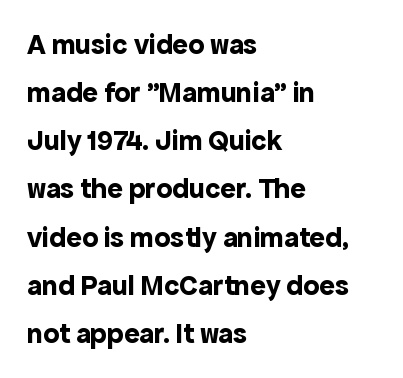
The font's upright variant was chosen for this text. A full-strength bold gives these letters their thick strokes. Tracking here is standard; glyphs follow each other at the usual distance. You could not count columns in this text — the font is proportionally spaced. The type family on display is of the sans-serif kind.
